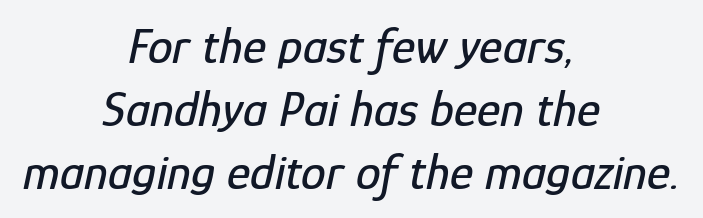
The image shows 50 px condensed type, italic (leaning right); set centered, normal line spacing (1.26x), normal letter spacing, not underlined; low stroke contrast and a medium x-height.
